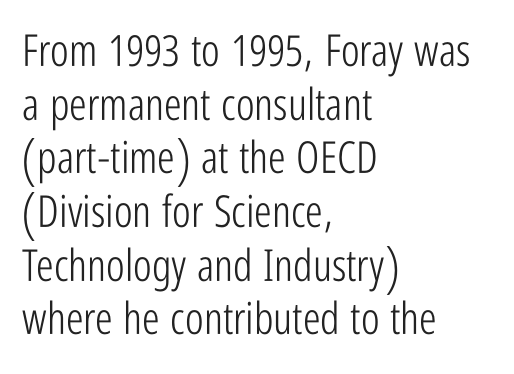
The rendering keeps characters at their native spacing. Short and long lines alike share a common starting point at left. This sample uses an upright cut, with every glyph sitting square on the baseline. Beneath every word, the page is bare.
